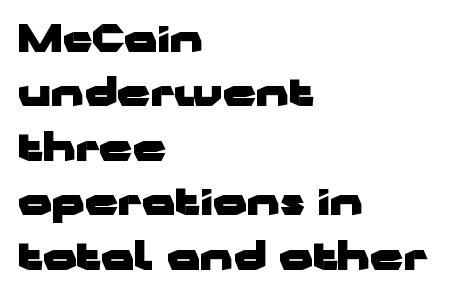
{"serif": "no", "italic": "no", "bold": "yes", "weight": "heavy", "width": "wide", "stroke_contrast": "low", "x_height": "medium", "monospaced": "no", "underline": "no", "align": "left", "line_spacing": "normal", "line_spacing_ratio": 1.47, "letter_spacing": "normal", "letter_spacing_em": 0.0, "glyph_px": 37}
